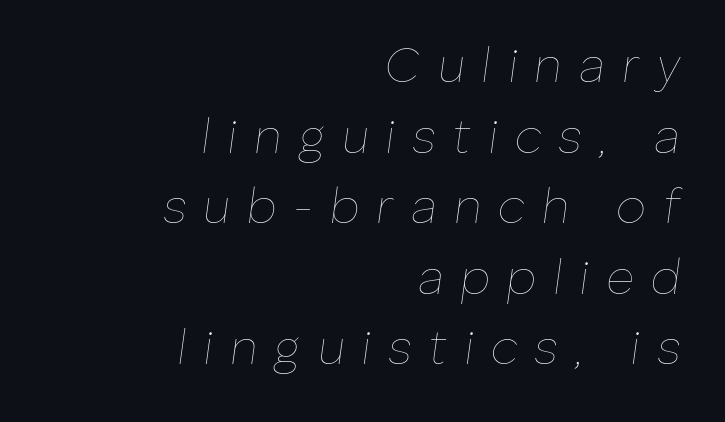
The image shows 48 px thin type, italic (leaning right); set right-aligned, normal line spacing (1.47x), unusually wide letter spacing (+0.35 em), not underlined; low stroke contrast and a medium x-height.
